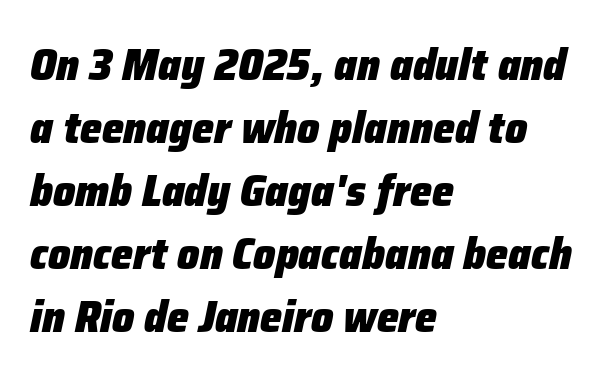
{"italic": "yes", "lean": "right", "slant_degrees": 12, "bold": "yes", "weight": "heavy", "width": "normal", "stroke_contrast": "low", "x_height": "medium", "monospaced": "no", "underline": "no", "align": "left", "line_spacing": "normal", "line_spacing_ratio": 1.43, "letter_spacing": "normal", "letter_spacing_em": 0.0, "glyph_px": 44}
